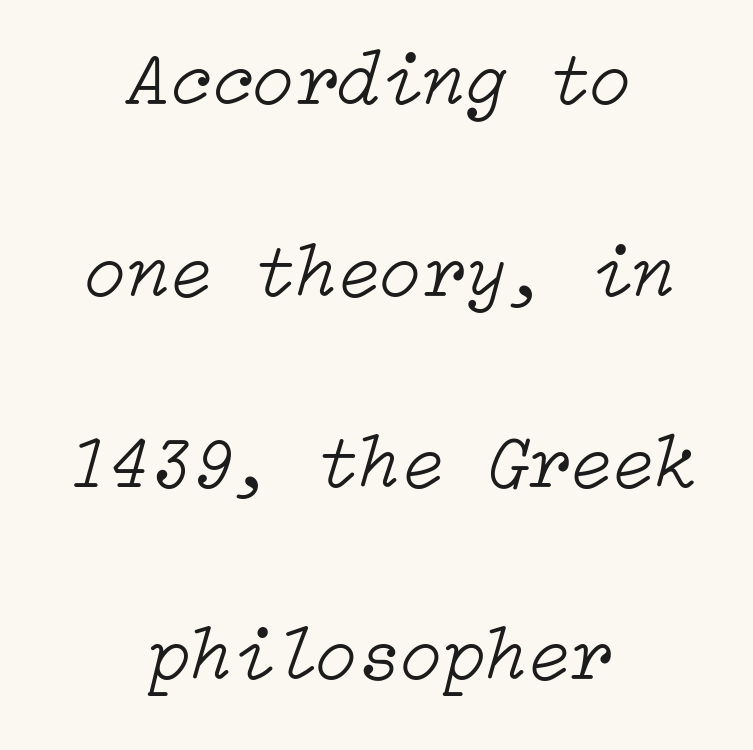
{"italic": "yes", "lean": "right", "slant_degrees": 15, "bold": "no", "weight": "light", "width": "normal", "stroke_contrast": "low", "x_height": "medium", "underline": "no", "align": "center", "line_spacing": "loose", "line_spacing_ratio": 2.49, "letter_spacing": "normal", "letter_spacing_em": 0.0, "glyph_px": 77}
